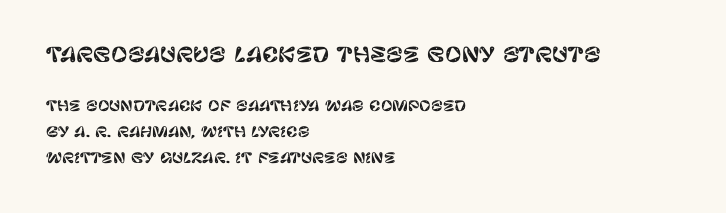
The image shows 20 px text type; set left-aligned, line spacing 1.86x, normal letter spacing, not underlined; the first (top) block is 1.43x larger.
